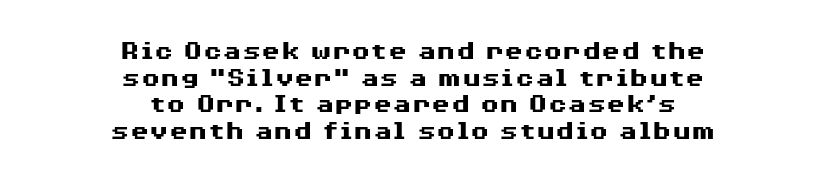
The image shows 28 px heavy, wide sans-serif type, upright; set centered, tight line spacing (0.95x), normal letter spacing, not underlined; medium stroke contrast and a medium x-height.
